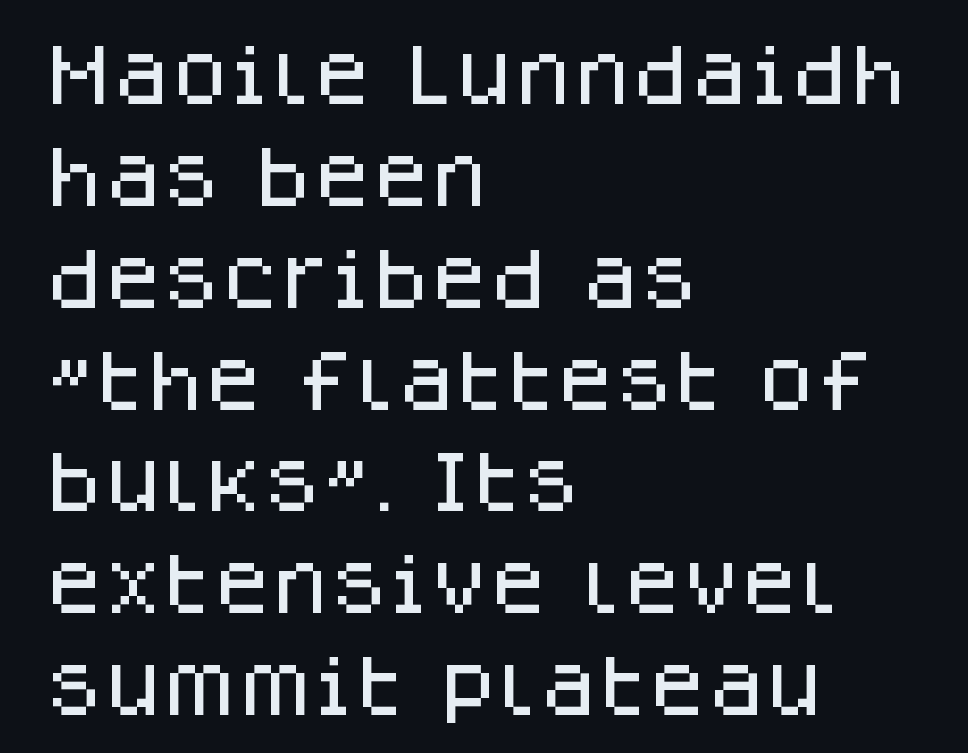
The image shows 67 px sans-serif type, upright; set left-aligned, normal line spacing (1.52x), normal letter spacing, not underlined; low stroke contrast and a large x-height.
